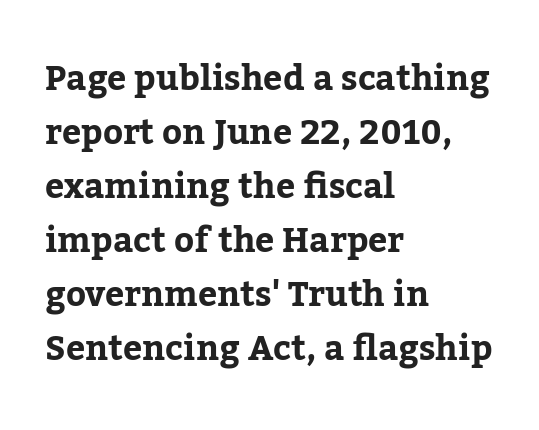
Q: Is the text bold? A: Yes.
Q: Is the text italic (slanted)? A: No, it is upright.
Q: Is the typeface a serif or a sans-serif typeface? A: Serif.
Q: Is the text underlined? A: No.
Q: How is the paragraph aligned? A: Left-aligned.
Q: Is the spacing between letters normal or unusually wide? A: Normal.
Q: Is the spacing between lines tight, normal or loose? A: Normal.
Q: Width (condensed, normal, or wide)? A: Normal.
Q: Stroke contrast? A: Low.
Q: x-height? A: Medium.
Q: Monospaced? A: No.
